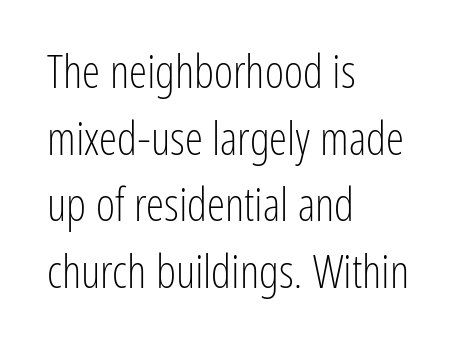
{"serif": "no", "italic": "no", "bold": "no", "weight": "light", "width": "condensed", "stroke_contrast": "low", "x_height": "medium", "monospaced": "no", "underline": "no", "align": "left", "line_spacing": "normal", "line_spacing_ratio": 1.45, "letter_spacing": "normal", "letter_spacing_em": 0.0, "glyph_px": 46}
